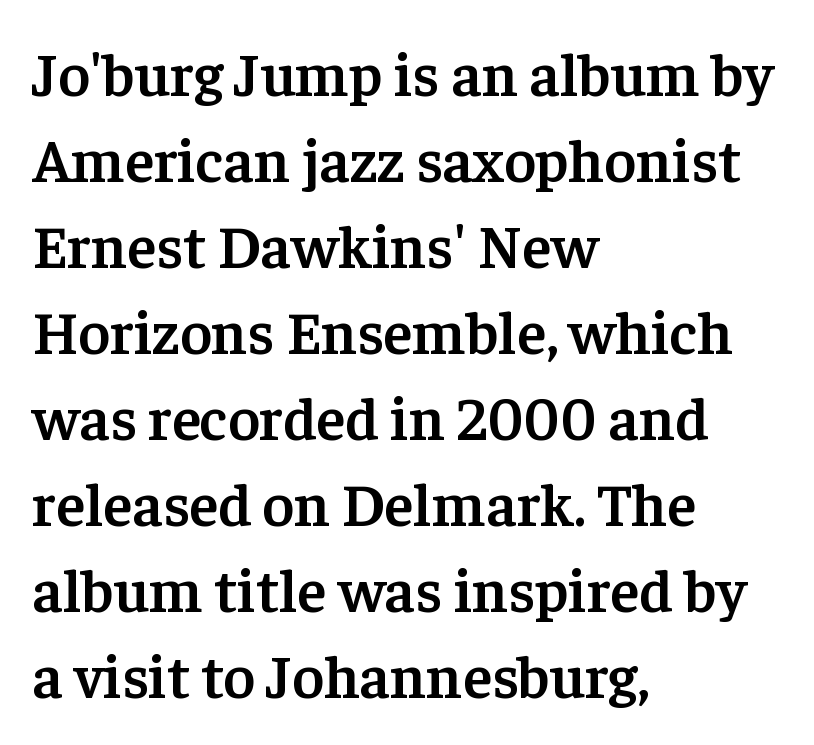
The image shows 61 px semibold serif type, upright; set left-aligned, normal line spacing (1.41x), normal letter spacing, not underlined; low stroke contrast and a medium x-height.
